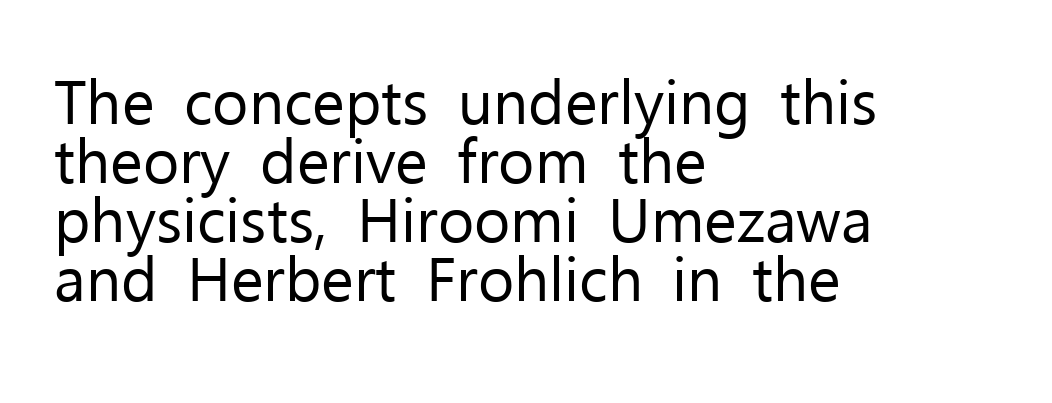
Q: Is the text bold? A: No.
Q: Is the text italic (slanted)? A: No, it is upright.
Q: Is the typeface a serif or a sans-serif typeface? A: Sans-serif.
Q: Is the text underlined? A: No.
Q: How is the paragraph aligned? A: Left-aligned.
Q: Is the spacing between letters normal or unusually wide? A: Normal.
Q: Is the spacing between lines tight, normal or loose? A: Tight.
Q: Width (condensed, normal, or wide)? A: Normal.
Q: Stroke contrast? A: Low.
Q: x-height? A: Medium.
Q: Monospaced? A: No.
